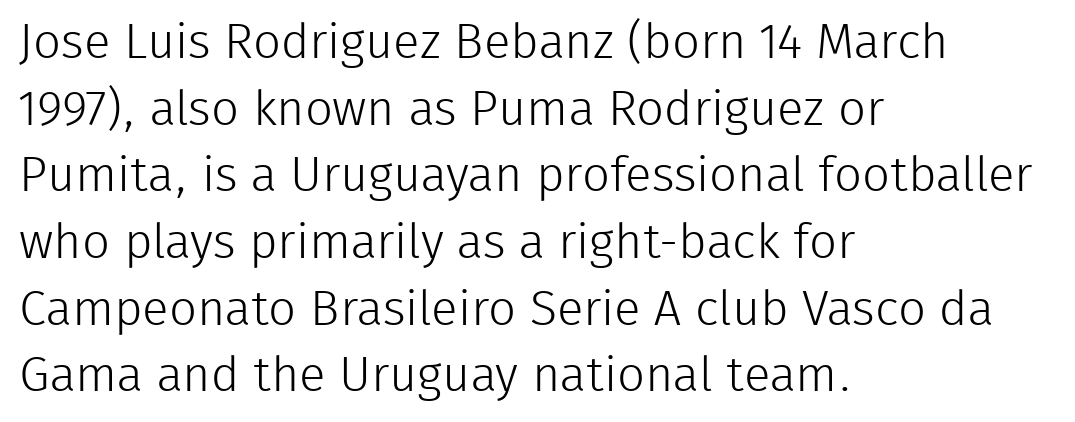
The image shows 49 px light sans-serif type, upright; set left-aligned, normal line spacing (1.36x), normal letter spacing, not underlined; low stroke contrast and a medium x-height.
